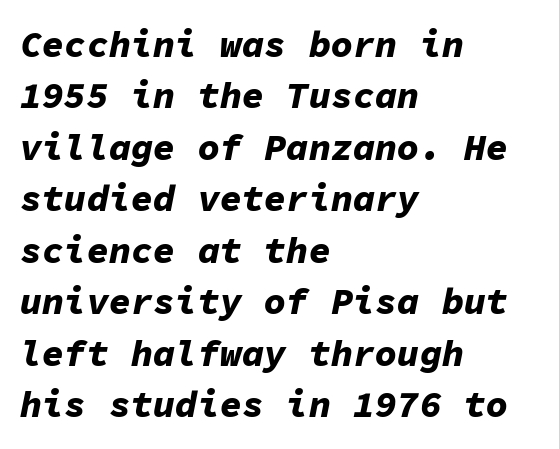
{"italic": "yes", "lean": "right", "slant_degrees": 11, "bold": "yes", "weight": "bold", "width": "normal", "stroke_contrast": "low", "x_height": "medium", "monospaced": "yes", "underline": "no", "align": "left", "line_spacing": "normal", "line_spacing_ratio": 1.39, "letter_spacing": "normal", "letter_spacing_em": 0.0, "glyph_px": 37}
